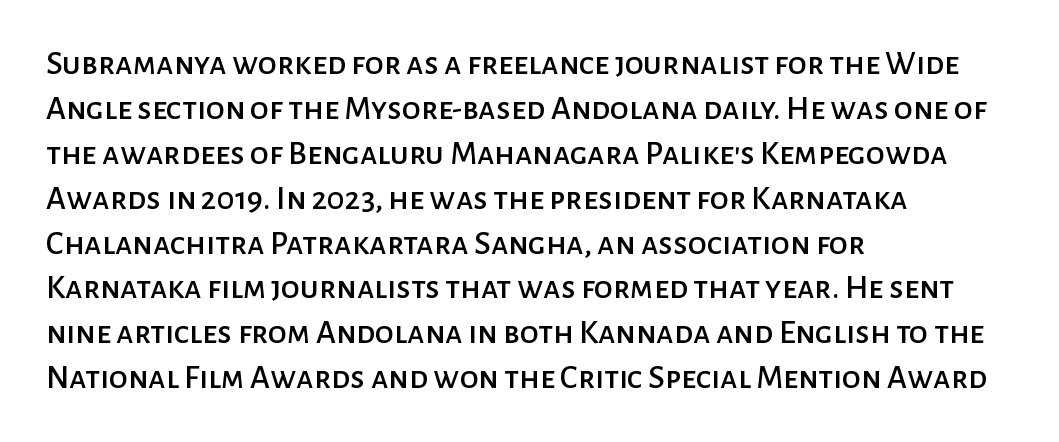
Q: Is the text italic (slanted)? A: No, it is upright.
Q: Is the typeface a serif or a sans-serif typeface? A: Sans-serif.
Q: Is the text underlined? A: No.
Q: How is the paragraph aligned? A: Left-aligned.
Q: Is the spacing between letters normal or unusually wide? A: Normal.
Q: Is the spacing between lines tight, normal or loose? A: Normal.
Q: Width (condensed, normal, or wide)? A: Normal.
Q: Stroke contrast? A: Low.
Q: x-height? A: Medium.
Q: Monospaced? A: No.
